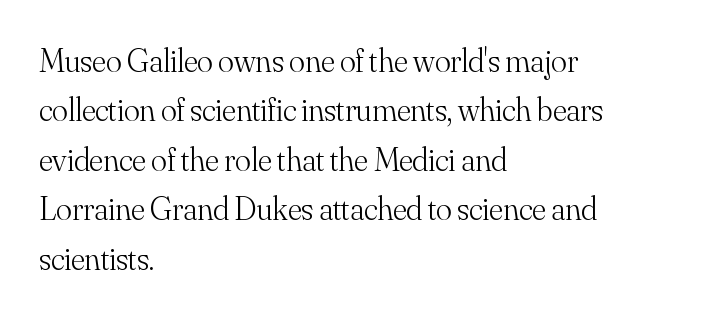
{"serif": "yes", "italic": "no", "bold": "no", "weight": "light", "width": "normal", "stroke_contrast": "medium", "x_height": "small", "monospaced": "no", "underline": "no", "align": "left", "line_spacing": "normal", "line_spacing_ratio": 1.5, "letter_spacing": "normal", "letter_spacing_em": 0.0, "glyph_px": 33}
